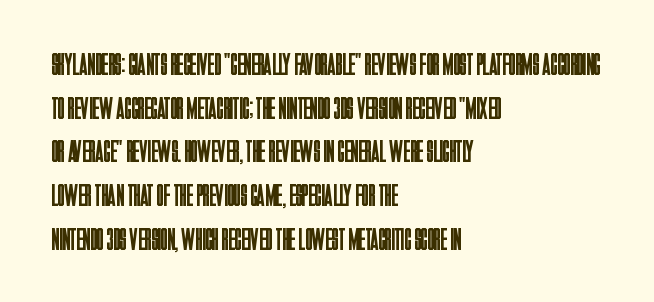
Observe the ordinary spacing: letters are neighbours, not strangers. The ragged edge is on the right, which tells us the setting is flush left. Posture: straight, roman, zero tilt. Descender tails drop into unmarked territory. Interline gaps are of average width in this sample.
